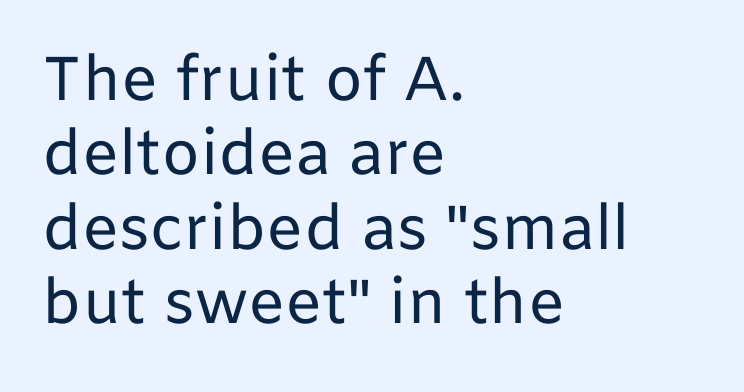
{"serif": "no", "italic": "no", "bold": "no", "weight": "regular", "width": "normal", "stroke_contrast": "low", "x_height": "medium", "monospaced": "no", "underline": "no", "align": "left", "line_spacing_ratio": 1.2, "letter_spacing": "normal", "letter_spacing_em": 0.0, "glyph_px": 62}
